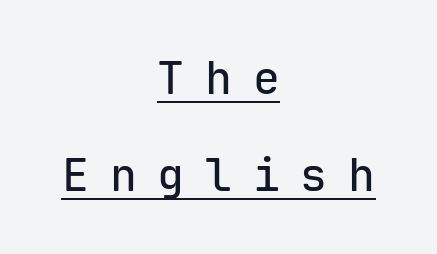
Q: Is the text italic (slanted)? A: No, it is upright.
Q: Is the typeface a serif or a sans-serif typeface? A: Sans-serif.
Q: Is the text underlined? A: Yes.
Q: How is the paragraph aligned? A: Centered.
Q: Is the spacing between letters normal or unusually wide? A: Unusually wide.
Q: Is the spacing between lines tight, normal or loose? A: Loose.
Q: Width (condensed, normal, or wide)? A: Normal.
Q: Stroke contrast? A: Low.
Q: x-height? A: Medium.
Q: Monospaced? A: Yes.
